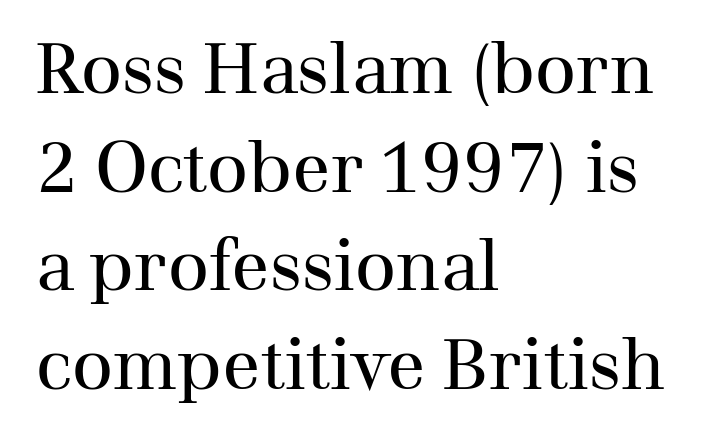
The image shows 71 px regular-weight serif type, upright; set left-aligned, normal line spacing (1.39x), normal letter spacing, not underlined; medium stroke contrast and a medium x-height.
